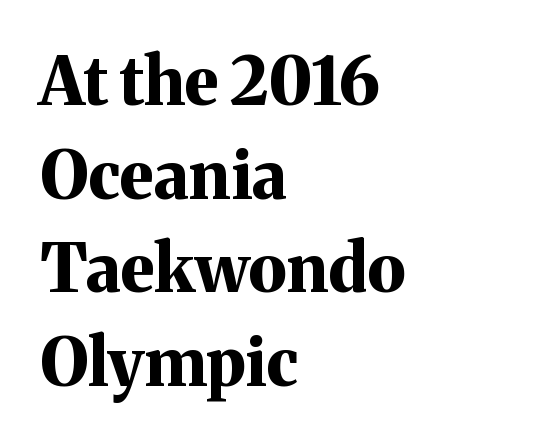
Q: Is the text bold? A: Yes.
Q: Is the text italic (slanted)? A: No, it is upright.
Q: Is the typeface a serif or a sans-serif typeface? A: Serif.
Q: Is the text underlined? A: No.
Q: How is the paragraph aligned? A: Left-aligned.
Q: Is the spacing between letters normal or unusually wide? A: Normal.
Q: Is the spacing between lines tight, normal or loose? A: Normal.
Q: Width (condensed, normal, or wide)? A: Normal.
Q: Stroke contrast? A: Medium.
Q: x-height? A: Medium.
Q: Monospaced? A: No.
